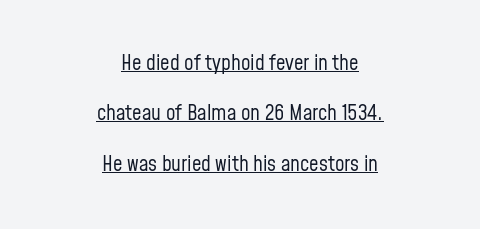
Q: Is the text bold? A: No.
Q: Is the text italic (slanted)? A: No, it is upright.
Q: Is the text underlined? A: Yes.
Q: How is the paragraph aligned? A: Centered.
Q: Is the spacing between letters normal or unusually wide? A: Normal.
Q: Is the spacing between lines tight, normal or loose? A: Loose.
